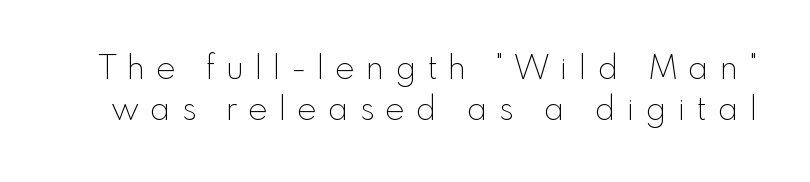
{"serif": "no", "italic": "no", "bold": "no", "weight": "thin", "width": "normal", "x_height": "small", "monospaced": "no", "underline": "no", "line_spacing": "normal", "line_spacing_ratio": 1.25, "letter_spacing": "wide", "letter_spacing_em": 0.34, "glyph_px": 33}
